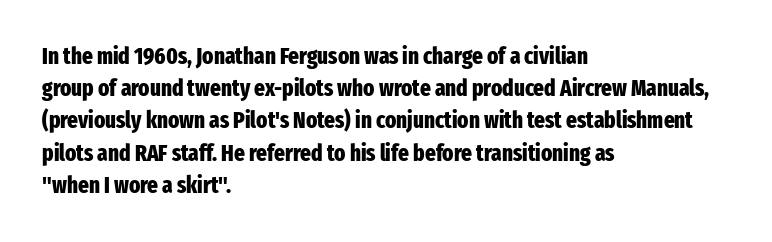
{"italic": "no", "bold": "yes", "underline": "no", "align": "left", "line_spacing": "normal", "line_spacing_ratio": 1.4, "letter_spacing": "normal", "letter_spacing_em": 0.0, "glyph_px": 23}
